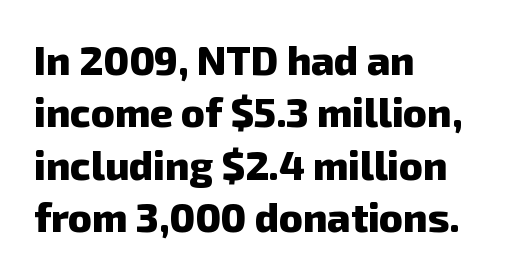
{"serif": "no", "bold": "yes", "weight": "heavy", "width": "normal", "stroke_contrast": "low", "x_height": "medium", "monospaced": "no", "underline": "no", "align": "left", "line_spacing": "normal", "line_spacing_ratio": 1.31, "letter_spacing": "normal", "letter_spacing_em": 0.0, "glyph_px": 40}
